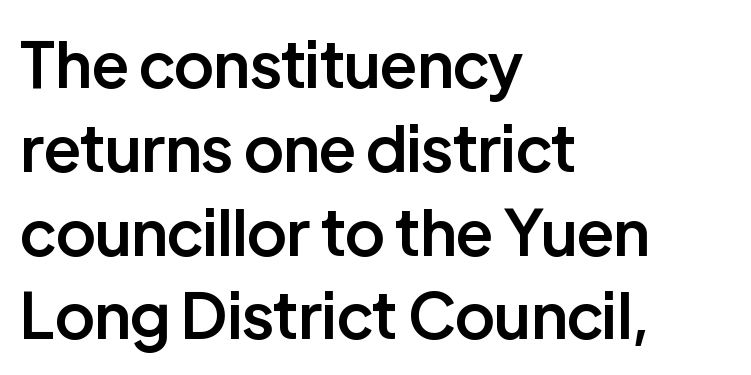
The image shows 63 px semibold sans-serif type, upright; set left-aligned, normal line spacing (1.33x), normal letter spacing, not underlined; low stroke contrast and a medium x-height.
